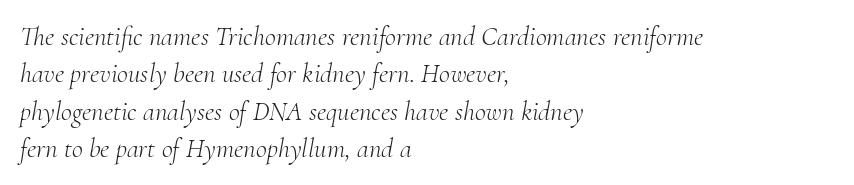
The image shows 27 px text type, italic (leaning right); set left-aligned, normal line spacing (1.38x), normal letter spacing, not underlined.
